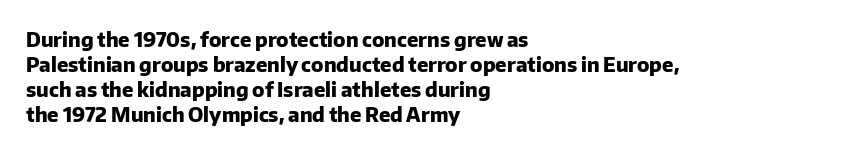
Q: Is the text bold? A: Yes.
Q: Is the text italic (slanted)? A: No, it is upright.
Q: Is the text underlined? A: No.
Q: How is the paragraph aligned? A: Left-aligned.
Q: Is the spacing between letters normal or unusually wide? A: Normal.
Q: Is the spacing between lines tight, normal or loose? A: Normal.
